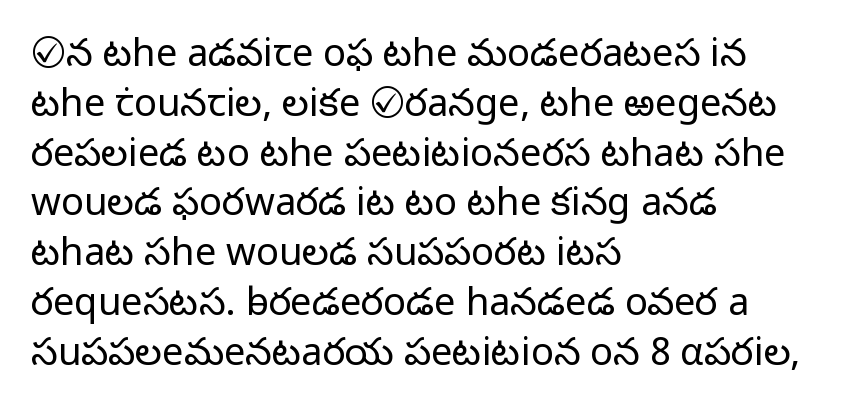
The image shows 38 px light sans-serif type, upright; set left-aligned, normal line spacing (1.31x), normal letter spacing, not underlined; low stroke contrast and a medium x-height.
